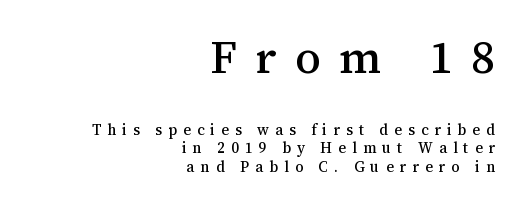
Q: Is the text italic (slanted)? A: No, it is upright.
Q: Is the typeface a serif or a sans-serif typeface? A: Serif.
Q: Is the text underlined? A: No.
Q: How is the paragraph aligned? A: Right-aligned.
Q: Is the spacing between letters normal or unusually wide? A: Unusually wide.
Q: Which block of text is set in a larger size, the first (top) or the second (bottom)? A: The first (top) one.
Q: Width (condensed, normal, or wide)? A: Normal.
Q: Stroke contrast? A: Medium.
Q: x-height? A: Medium.
Q: Monospaced? A: No.
